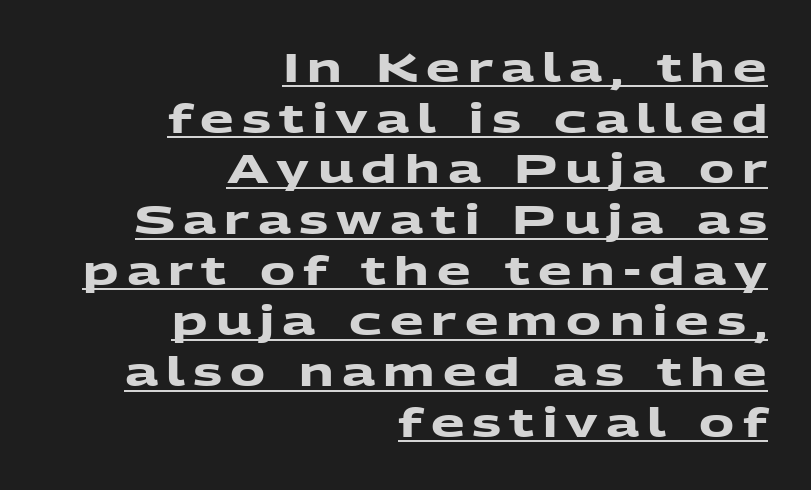
{"serif": "no", "bold": "yes", "weight": "heavy", "width": "wide", "stroke_contrast": "medium", "x_height": "medium", "monospaced": "no", "underline": "yes", "align": "right", "line_spacing": "normal", "line_spacing_ratio": 1.3, "letter_spacing": "wide", "letter_spacing_em": 0.21, "glyph_px": 39}
